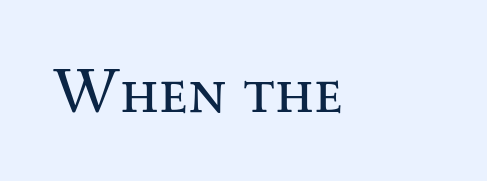
{"serif": "yes", "italic": "no", "bold": "no", "weight": "regular", "width": "wide", "stroke_contrast": "medium", "x_height": "small", "monospaced": "no", "underline": "no", "letter_spacing": "normal", "letter_spacing_em": 0.0, "glyph_px": 62}
